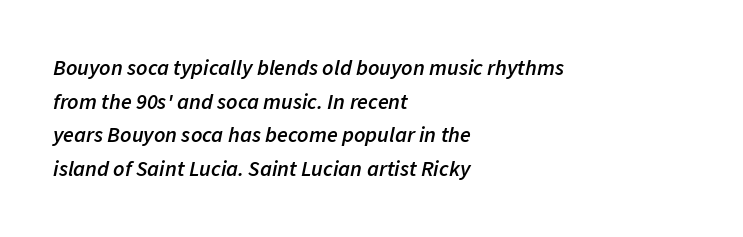
It's the slanting kind of type. This sample keeps an unexceptional amount of space between lines. Firm but not heavy-handed strokes: this text is semibold. The passage is arranged the way most books set body copy — flush left. Has an underline been added? It has not. Nobody touched the tracking dial on this one.
